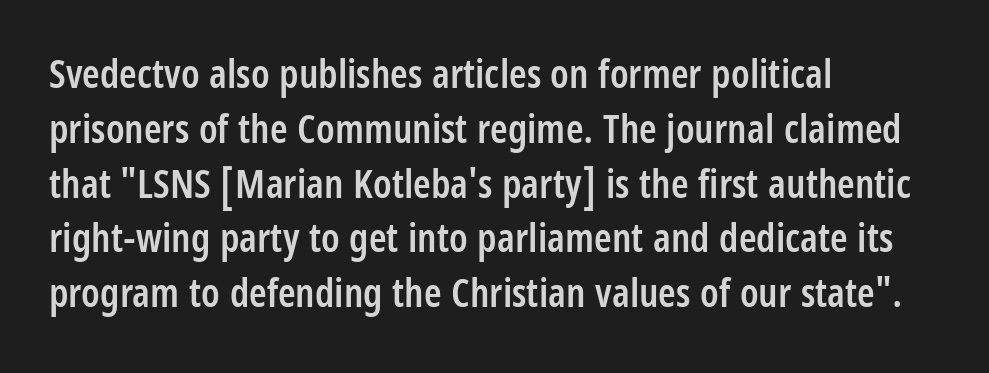
This sample uses an upright cut, with every glyph sitting square on the baseline. Character widths vary here, with narrow letters taking less room than wide ones. This sample uses a sans-serif face. This rendering features lettering with no underline. Notice how the passage keeps a crisp vertical edge on the left only.
